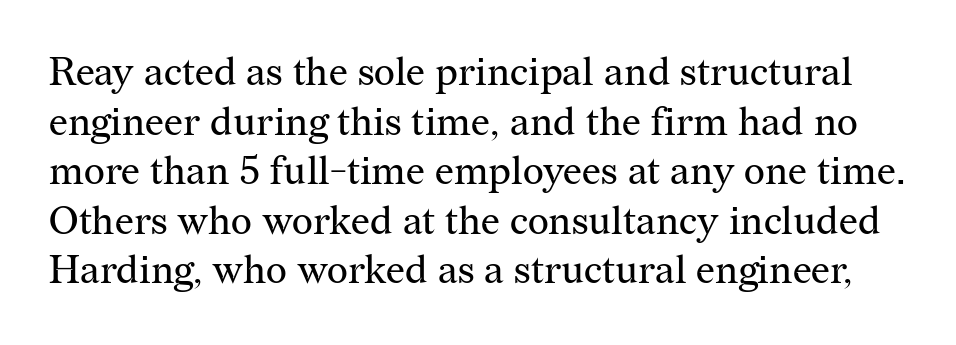
The image shows 40 px regular-weight serif type, upright; set line spacing 1.24x, normal letter spacing, not underlined; medium stroke contrast and a medium x-height.
